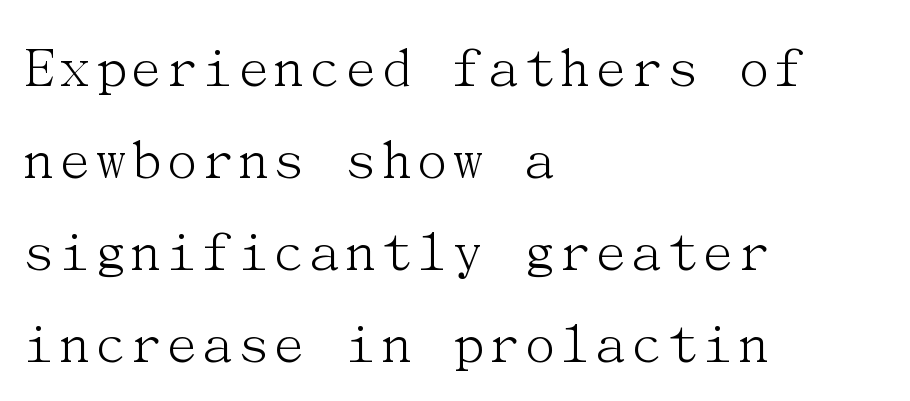
{"serif": "yes", "italic": "no", "bold": "no", "weight": "light", "width": "normal", "stroke_contrast": "medium", "x_height": "medium", "underline": "no", "align": "left", "line_spacing": "normal", "line_spacing_ratio": 1.51, "letter_spacing": "normal", "letter_spacing_em": 0.0, "glyph_px": 61}
